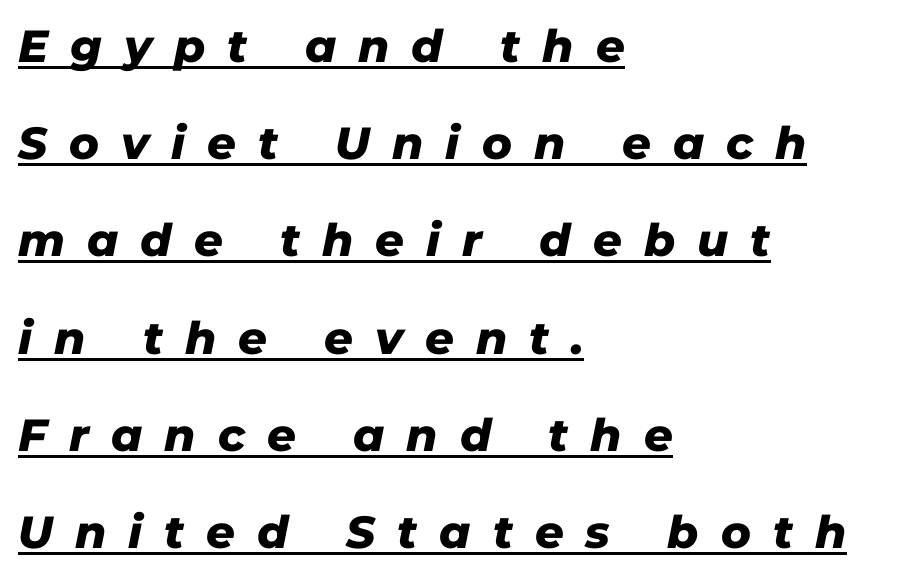
The image shows 45 px heavy type, italic (leaning right); set left-aligned, loose line spacing (2.16x), unusually wide letter spacing (+0.49 em), underlined; low stroke contrast and a medium x-height.
